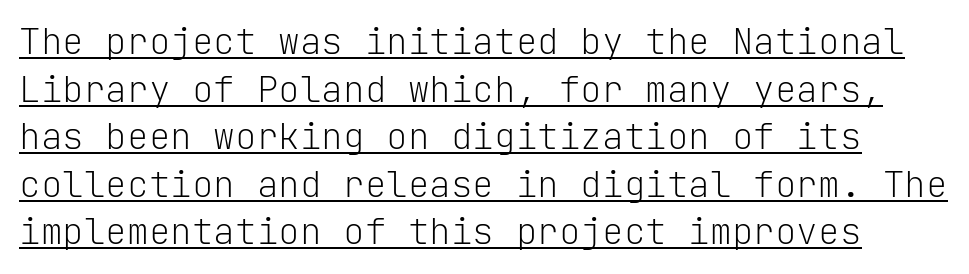
Posture: upright roman. Type style note: lacks serifs. Is the letter spacing exaggerated? No — it looks like the ordinary default. In designer terms, the underline attribute is active on this setting.
